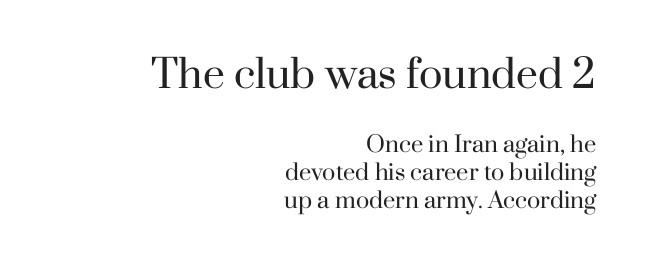
{"serif": "yes", "italic": "no", "bold": "no", "weight": "regular", "width": "normal", "stroke_contrast": "high", "x_height": "small", "monospaced": "no", "underline": "no", "align": "right", "line_spacing": "normal", "line_spacing_ratio": 1.27, "letter_spacing": "normal", "letter_spacing_em": 0.0, "larger_block": "first", "size_ratio": 1.77, "glyph_px": 39}
